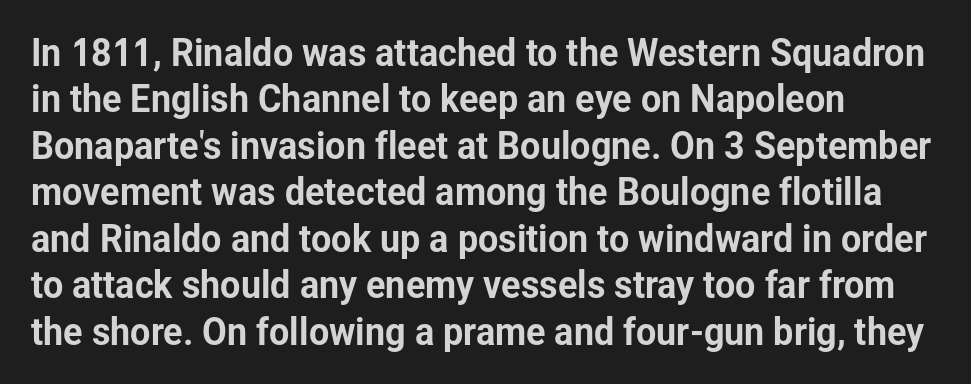
Q: Is the text italic (slanted)? A: No, it is upright.
Q: Is the typeface a serif or a sans-serif typeface? A: Sans-serif.
Q: Is the text underlined? A: No.
Q: How is the paragraph aligned? A: Left-aligned.
Q: Is the spacing between letters normal or unusually wide? A: Normal.
Q: Is the spacing between lines tight, normal or loose? A: Normal.
Q: Width (condensed, normal, or wide)? A: Normal.
Q: Stroke contrast? A: Low.
Q: x-height? A: Medium.
Q: Monospaced? A: No.
